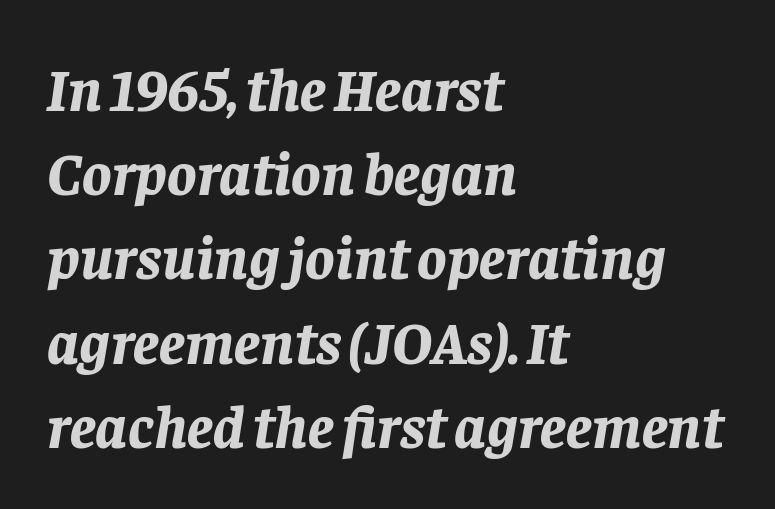
{"italic": "yes", "lean": "right", "slant_degrees": 8, "bold": "yes", "weight": "bold", "width": "normal", "stroke_contrast": "low", "x_height": "large", "monospaced": "no", "underline": "no", "align": "left", "line_spacing": "normal", "line_spacing_ratio": 1.38, "letter_spacing": "normal", "letter_spacing_em": 0.0, "glyph_px": 61}
